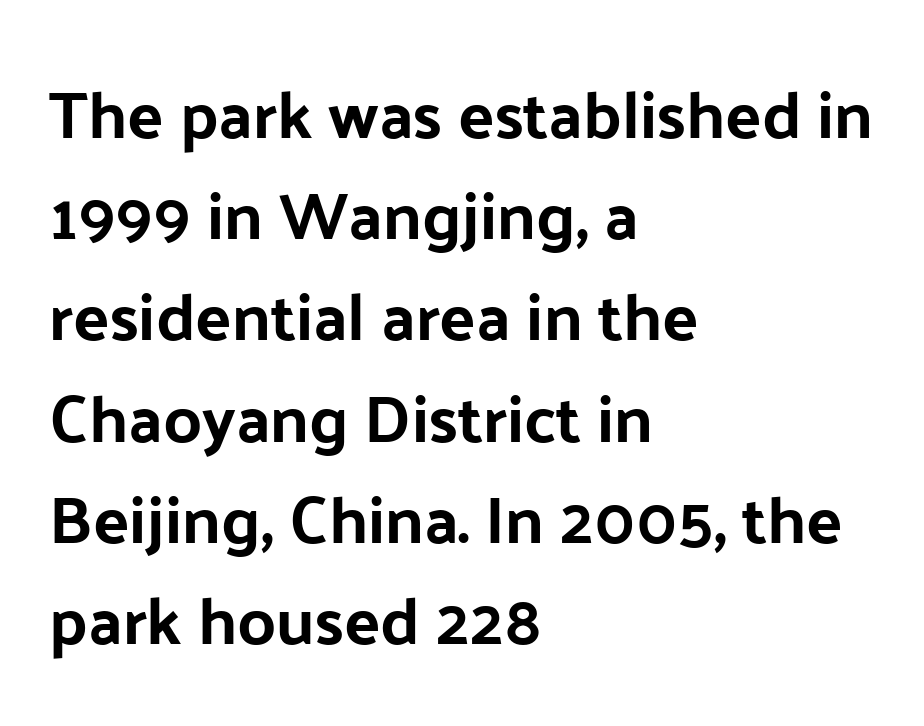
The image shows 67 px bold sans-serif type, upright; set left-aligned, normal line spacing (1.51x), normal letter spacing, not underlined; low stroke contrast and a medium x-height.
